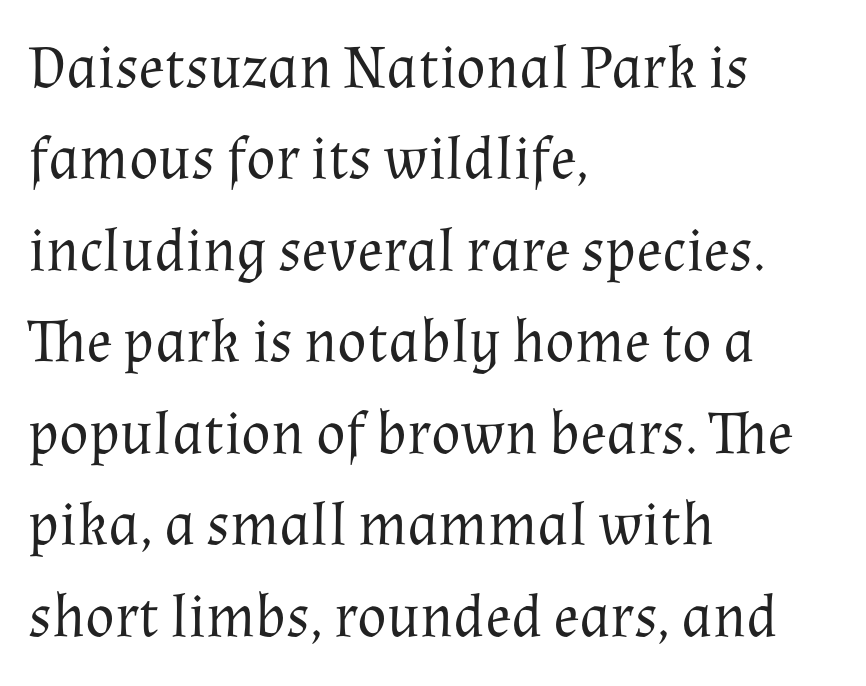
The image shows 61 px regular-weight serif type, upright; set left-aligned, normal line spacing (1.5x), normal letter spacing, not underlined; medium stroke contrast and a medium x-height.
